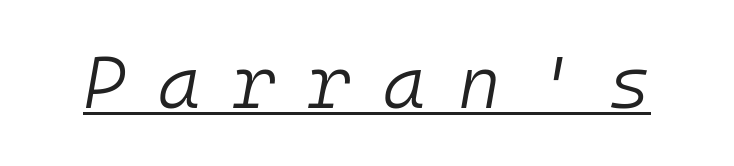
The image shows 73 px light type, italic (leaning right), monospaced; set unusually wide letter spacing (+0.44 em), underlined; low stroke contrast and a medium x-height.
